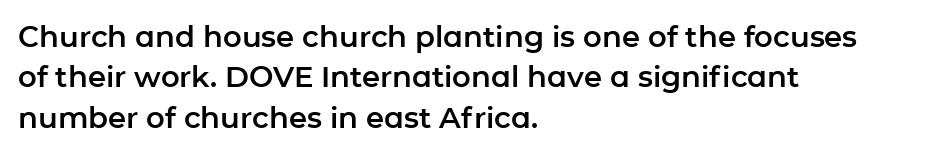
A normal amount of white space separates one row of letters from the next. A typesetter would label this face a sans. The tracking reads as untouched default to a designer's eye. Bare-footed words on every line.
